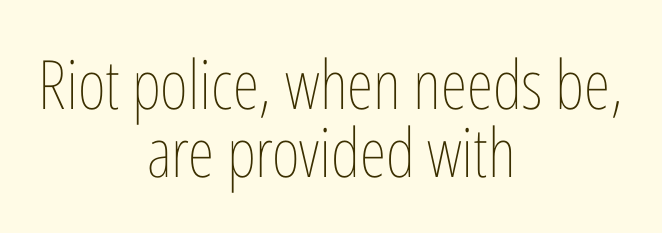
{"italic": "no", "bold": "no", "weight": "thin", "width": "condensed", "stroke_contrast": "low", "x_height": "medium", "monospaced": "no", "underline": "no", "align": "center", "line_spacing": "tight", "line_spacing_ratio": 1.0, "letter_spacing": "normal", "letter_spacing_em": 0.0, "glyph_px": 68}
